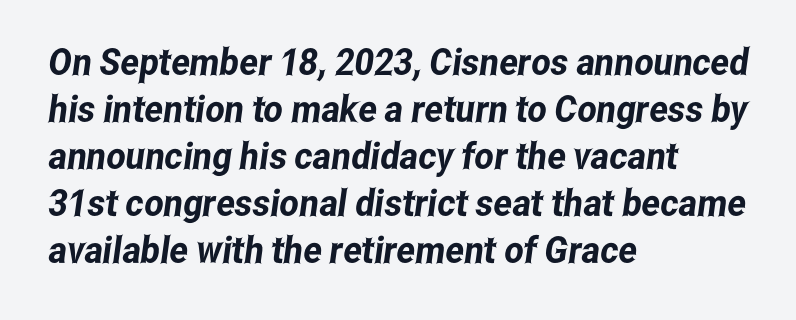
{"serif": "no", "width": "condensed", "stroke_contrast": "low", "x_height": "medium", "monospaced": "no", "underline": "no", "align": "left", "line_spacing": "normal", "line_spacing_ratio": 1.27, "letter_spacing": "normal", "letter_spacing_em": 0.0, "glyph_px": 37}
